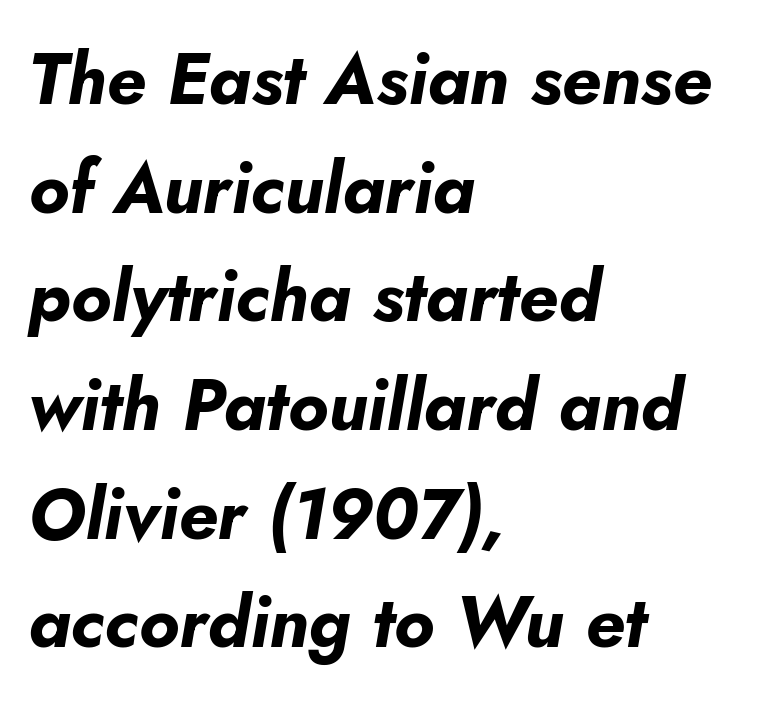
Q: Is the text bold? A: Yes.
Q: Is the text italic (slanted)? A: Yes, it leans right by about 5 degrees.
Q: Is the text underlined? A: No.
Q: How is the paragraph aligned? A: Left-aligned.
Q: Is the spacing between letters normal or unusually wide? A: Normal.
Q: Is the spacing between lines tight, normal or loose? A: Normal.
Q: Width (condensed, normal, or wide)? A: Normal.
Q: Stroke contrast? A: Low.
Q: x-height? A: Small.
Q: Monospaced? A: No.
